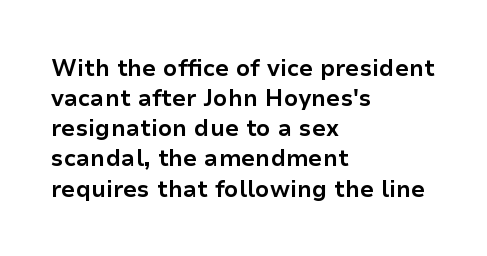
Does extra space separate the letters? No, they use regular spacing. The passage is arranged the way most books set body copy — flush left. Successive baselines arrive at the customary interval. Posture: upright roman. Is the type bold? Yes — the strokes are clearly thick and heavy.
